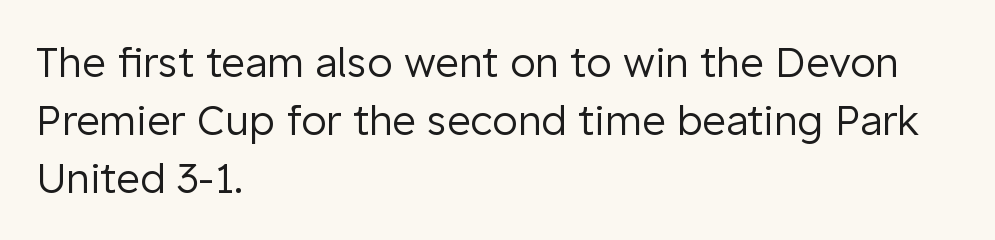
The image shows 41 px regular-weight sans-serif type, upright; set left-aligned, normal line spacing (1.41x), normal letter spacing, not underlined; low stroke contrast and a medium x-height.
